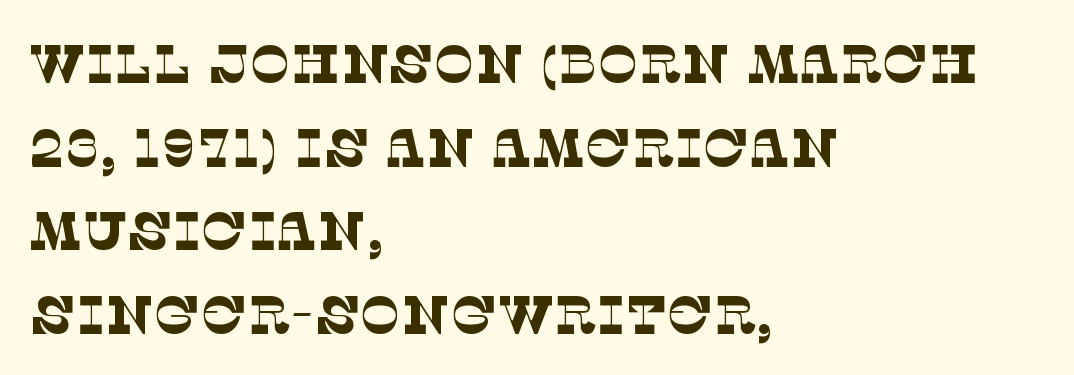
The image shows 54 px thin serif type; set left-aligned, normal line spacing (1.55x), normal letter spacing, not underlined; low stroke contrast and a large x-height.
